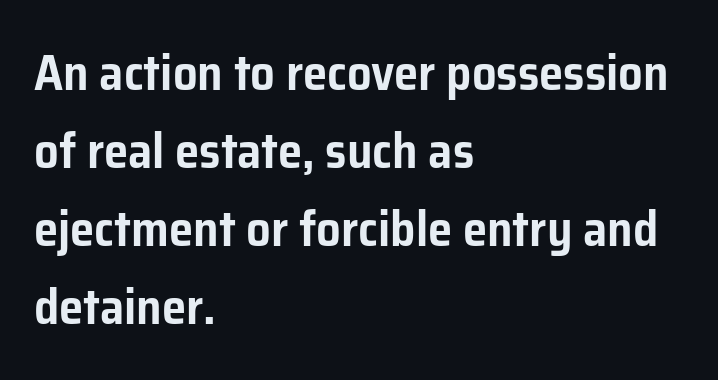
The image shows 49 px sans-serif type, upright; set left-aligned, normal line spacing (1.59x), normal letter spacing, not underlined; low stroke contrast and a medium x-height.
